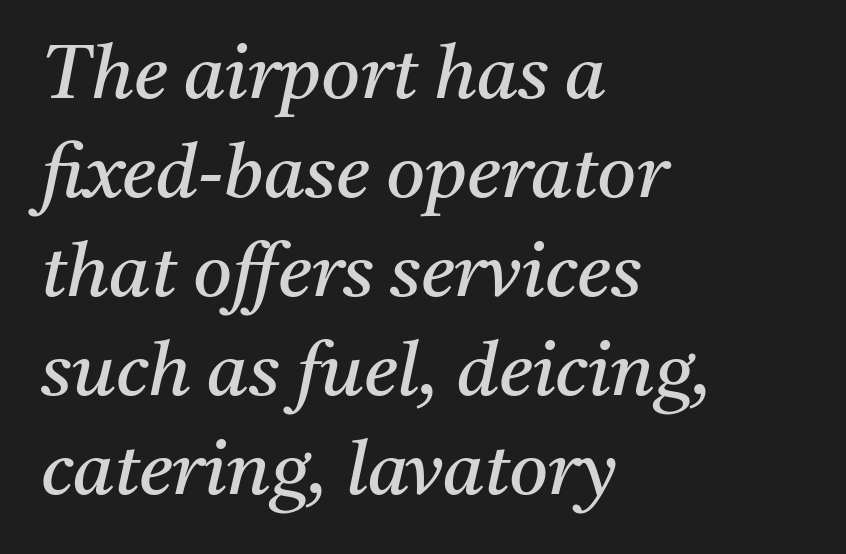
{"serif": "yes", "italic": "yes", "lean": "right", "slant_degrees": 11, "bold": "no", "weight": "regular", "width": "normal", "stroke_contrast": "medium", "x_height": "medium", "monospaced": "no", "underline": "no", "align": "left", "line_spacing": "normal", "line_spacing_ratio": 1.32, "letter_spacing": "normal", "letter_spacing_em": 0.0, "glyph_px": 75}
